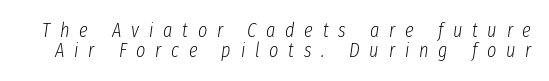
The face used here has a pronounced slope to its letters. There is plenty of visible air inserted between adjacent glyphs. Tightly led — the rows are bunched. Clear beneath every line of the passage. A quiet, ordinary-to-light weight characterises the typeface.
